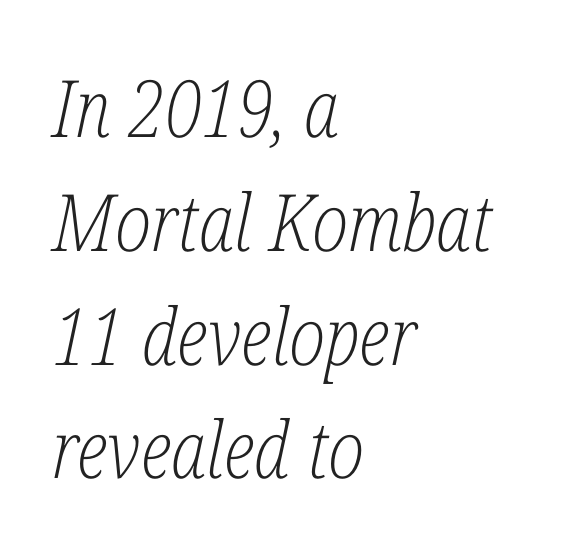
The image shows 79 px light, condensed serif type, italic (leaning right); set left-aligned, normal line spacing (1.44x), normal letter spacing, not underlined; low stroke contrast and a medium x-height.
